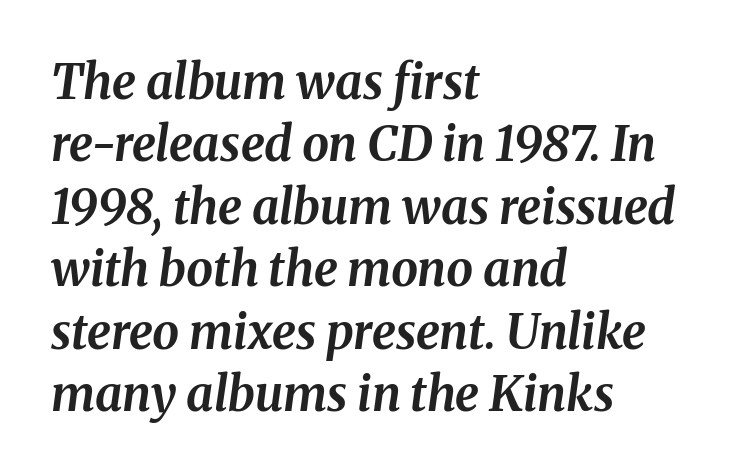
{"italic": "yes", "lean": "right", "slant_degrees": 8, "bold": "yes", "weight": "bold", "width": "normal", "stroke_contrast": "medium", "x_height": "medium", "monospaced": "no", "underline": "no", "align": "left", "line_spacing": "normal", "line_spacing_ratio": 1.3, "letter_spacing": "normal", "letter_spacing_em": 0.0, "glyph_px": 48}
